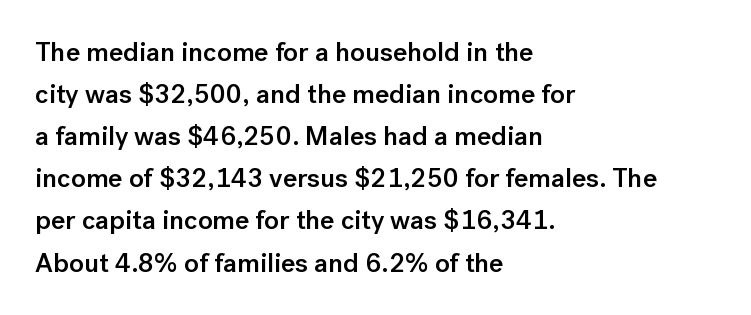
Q: Is the text bold? A: Semi-bold.
Q: Is the text italic (slanted)? A: No, it is upright.
Q: Is the text underlined? A: No.
Q: How is the paragraph aligned? A: Left-aligned.
Q: Is the spacing between letters normal or unusually wide? A: Normal.
Q: Is the spacing between lines tight, normal or loose? A: Normal.
